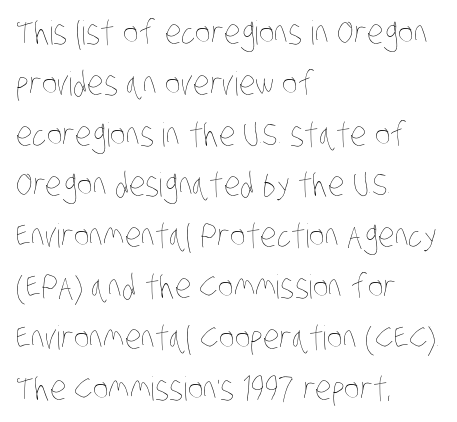
Teacher's note: observe the even left margin — that is flush-left alignment. Unbolded letterforms with no extra heft. You could not count columns in this text — the font is proportionally spaced. Type without underlining.
